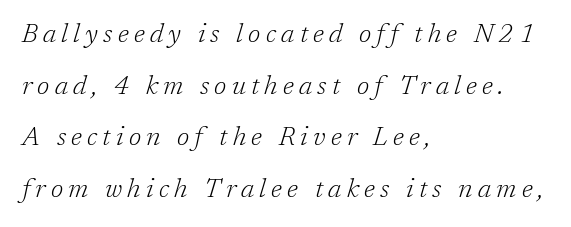
A student would call this left alignment; a typographer would say flush left, rag right. Vertically, the passage feels expansive, rows floating well apart. No word sits above an underline. Italic? Definitely — the glyphs are oblique.
